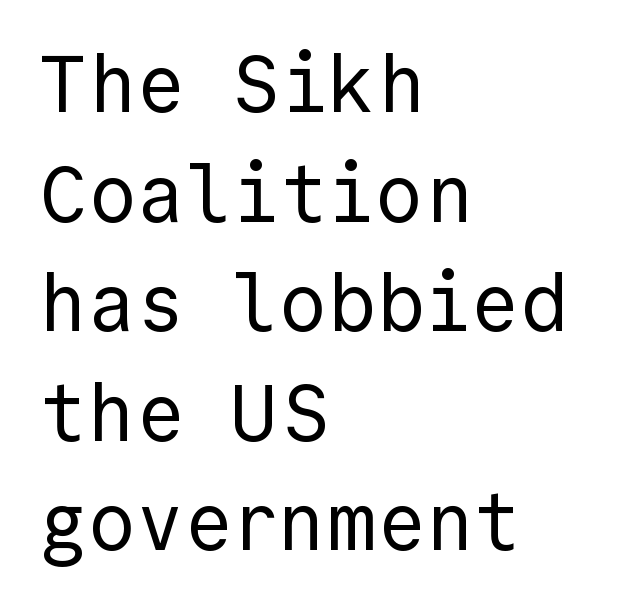
{"serif": "no", "italic": "no", "bold": "no", "weight": "regular", "width": "normal", "x_height": "medium", "monospaced": "yes", "underline": "no", "align": "left", "line_spacing": "normal", "line_spacing_ratio": 1.37, "letter_spacing": "normal", "letter_spacing_em": 0.0, "glyph_px": 80}
